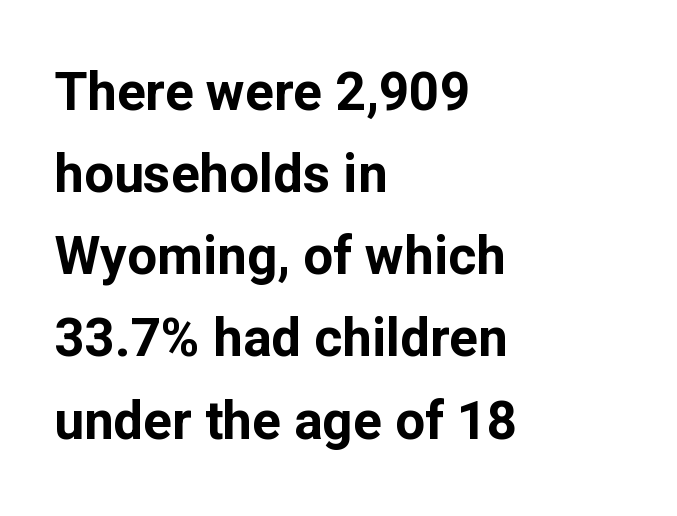
The lines in this sample share a left origin and differ only in where they stop. Does the lettering tilt? It doesn't — this is upright. Note the varied advance widths — an 'i' is clearly narrower than an 'm'. The characters look thick and weighty, a clear bold.
